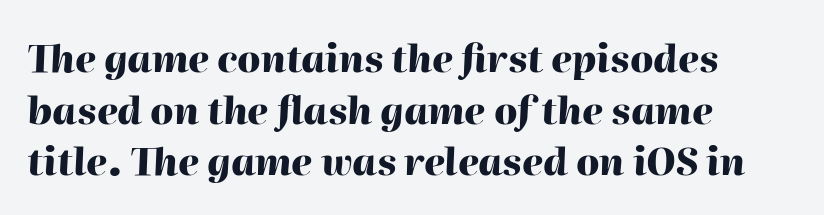
Heft: maximum for text — a bold. Layout note: lines flush left. The passage shown leans; its letterforms are oblique. Letter spacing: default. This sample keeps an unexceptional amount of space between lines.
